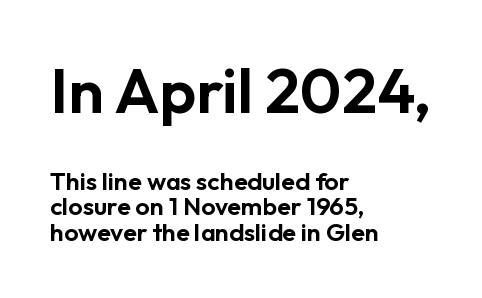
Q: Is the text italic (slanted)? A: No, it is upright.
Q: Is the typeface a serif or a sans-serif typeface? A: Sans-serif.
Q: Is the text underlined? A: No.
Q: How is the paragraph aligned? A: Left-aligned.
Q: Is the spacing between letters normal or unusually wide? A: Normal.
Q: Is the spacing between lines tight, normal or loose? A: Tight.
Q: Which block of text is set in a larger size, the first (top) or the second (bottom)? A: The first (top) one.
Q: Width (condensed, normal, or wide)? A: Normal.
Q: Stroke contrast? A: Low.
Q: x-height? A: Medium.
Q: Monospaced? A: No.
